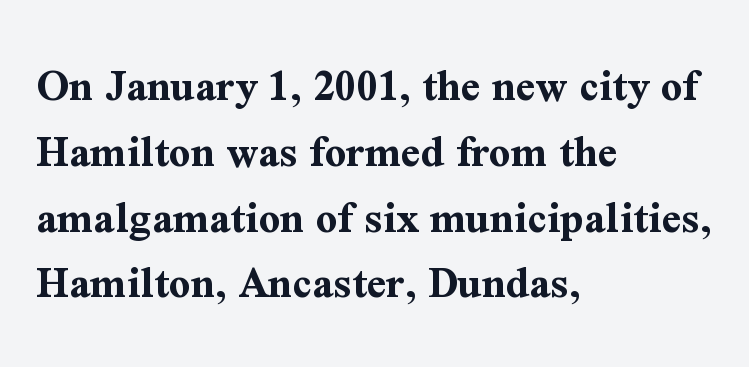
Note: serifs present on the glyphs. Do the characters align in a grid? No, the font is proportional. Check the space under the baseline: it is left empty. In CSS terms this would be text-align: left.
